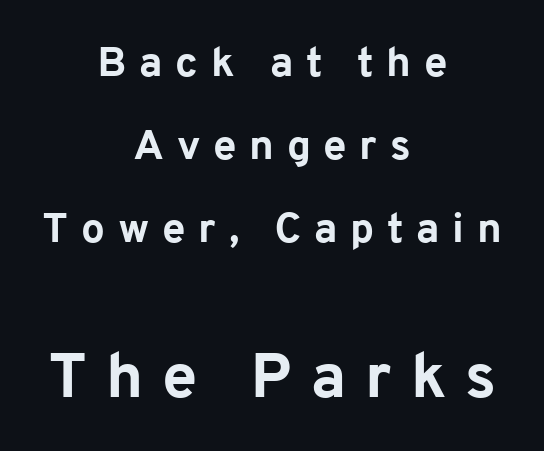
The image shows 63 px bold sans-serif type, upright; set centered, loose line spacing (1.98x), unusually wide letter spacing (+0.3 em), not underlined; the second (bottom) block is 1.5x larger; low stroke contrast and a medium x-height.
